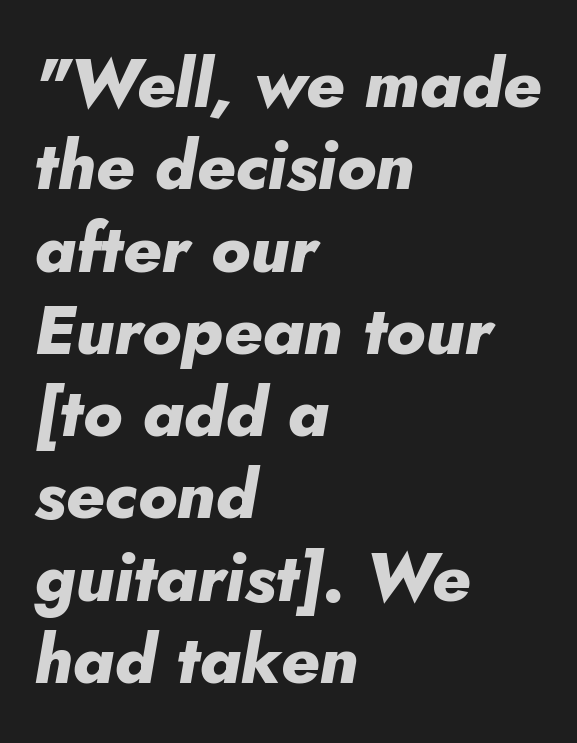
The image shows 68 px heavy type, italic (leaning right); set left-aligned, line spacing 1.21x, normal letter spacing, not underlined; low stroke contrast and a small x-height.
